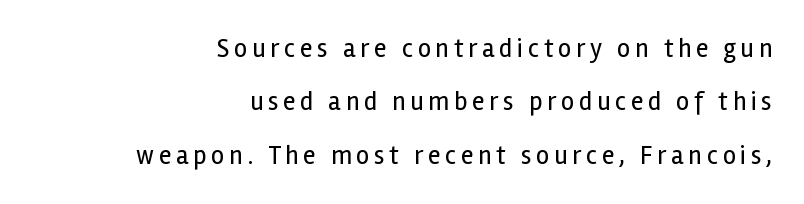
The image shows 26 px text type, upright; set right-aligned, loose line spacing (2.05x), not underlined.
